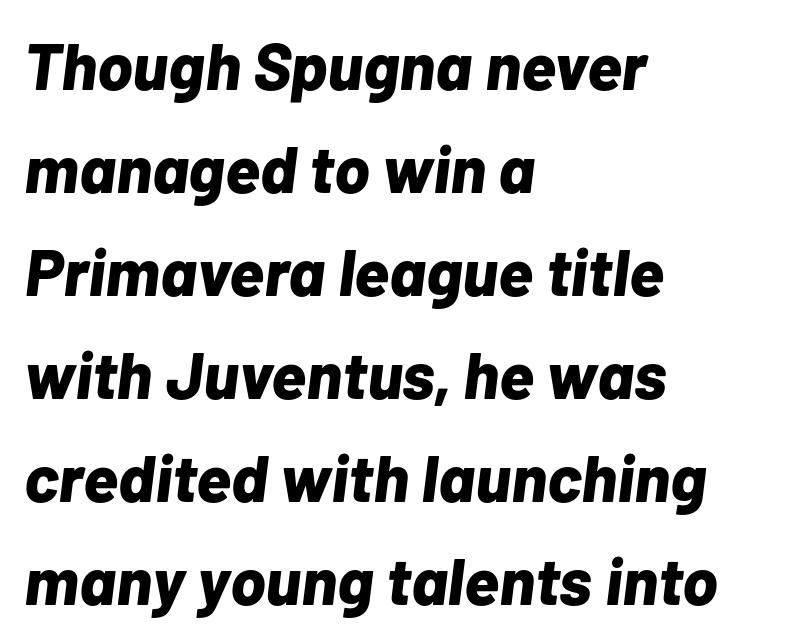
{"italic": "yes", "lean": "right", "slant_degrees": 7, "bold": "yes", "weight": "bold", "width": "normal", "stroke_contrast": "low", "x_height": "medium", "monospaced": "no", "underline": "no", "align": "left", "line_spacing": "normal", "line_spacing_ratio": 1.56, "letter_spacing": "normal", "letter_spacing_em": 0.0, "glyph_px": 66}
